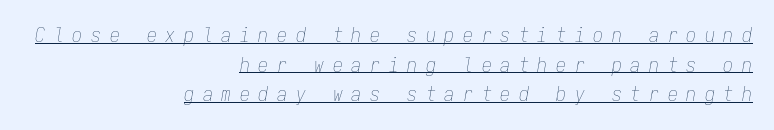
The image shows 20 px text type, italic (leaning right); set right-aligned, normal line spacing (1.48x), unusually wide letter spacing (+0.43 em), underlined.
